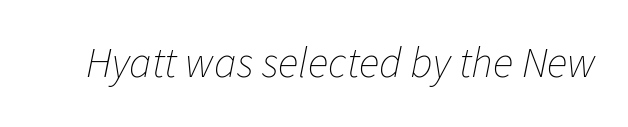
This sample has the flowing, uneven cadence of proportional lettering. An italicized treatment has been applied to the whole sample. The strip under each line holds only bare page. You could call the tracking neutral — neither tight nor loose. Counters stay open thanks to moderate or lighter strokes.
